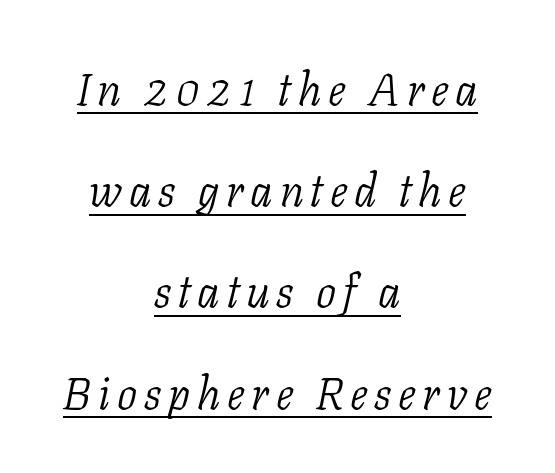
The image shows 45 px light serif type, italic (leaning right); set centered, loose line spacing (2.25x), underlined; low stroke contrast and a medium x-height.
